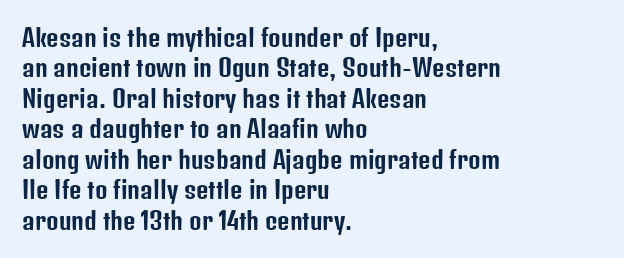
{"italic": "no", "underline": "no", "align": "left", "line_spacing": "normal", "line_spacing_ratio": 1.27, "letter_spacing": "normal", "letter_spacing_em": 0.0, "glyph_px": 24}
